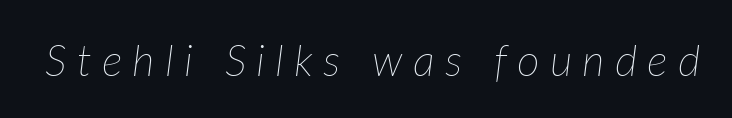
Emphasis-style slanted type is in use. Heft: none added — not bold. Between one letter and the next there's a generous, obvious gap. Character widths vary here, with narrow letters taking less room than wide ones. Letters rest on an invisible, unmarked baseline.
